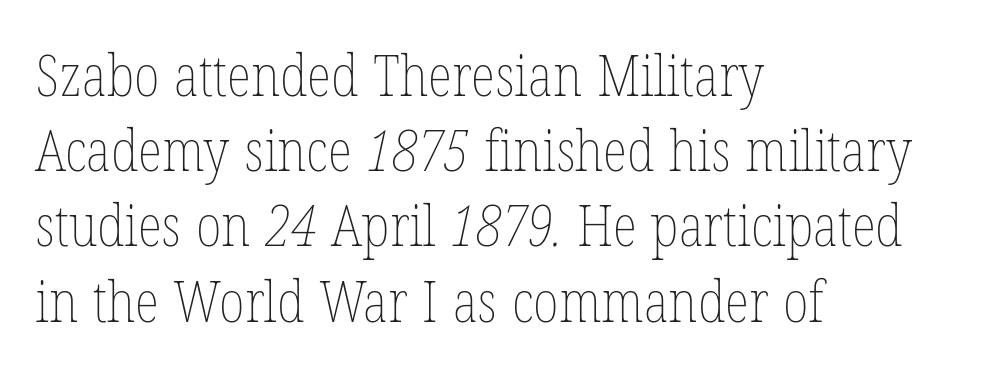
The image shows 57 px thin, condensed type; set left-aligned, normal line spacing (1.32x), normal letter spacing, not underlined; low stroke contrast and a medium x-height.
